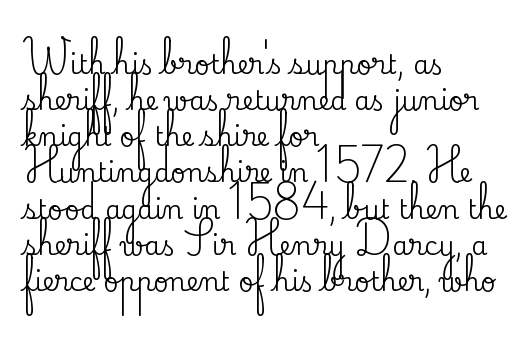
{"italic": "no", "underline": "no", "align": "left", "line_spacing": "normal", "line_spacing_ratio": 1.39, "letter_spacing": "normal", "letter_spacing_em": 0.0, "glyph_px": 26}
